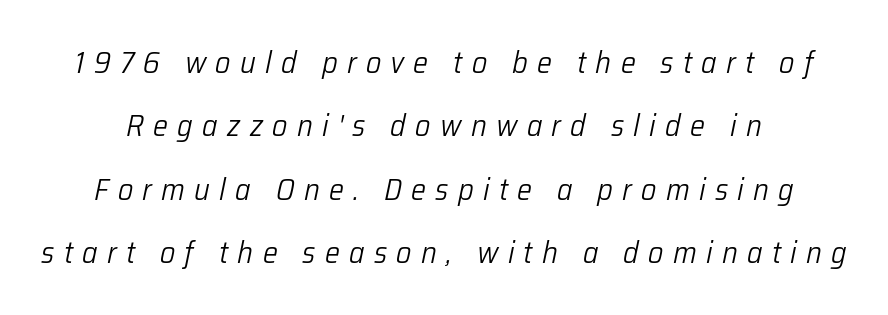
Q: Is the text bold? A: No.
Q: Is the text italic (slanted)? A: Yes, it leans right by about 12 degrees.
Q: Is the text underlined? A: No.
Q: Is the spacing between letters normal or unusually wide? A: Unusually wide.
Q: Is the spacing between lines tight, normal or loose? A: Loose.
Q: Width (condensed, normal, or wide)? A: Normal.
Q: Stroke contrast? A: Low.
Q: x-height? A: Medium.
Q: Monospaced? A: No.
